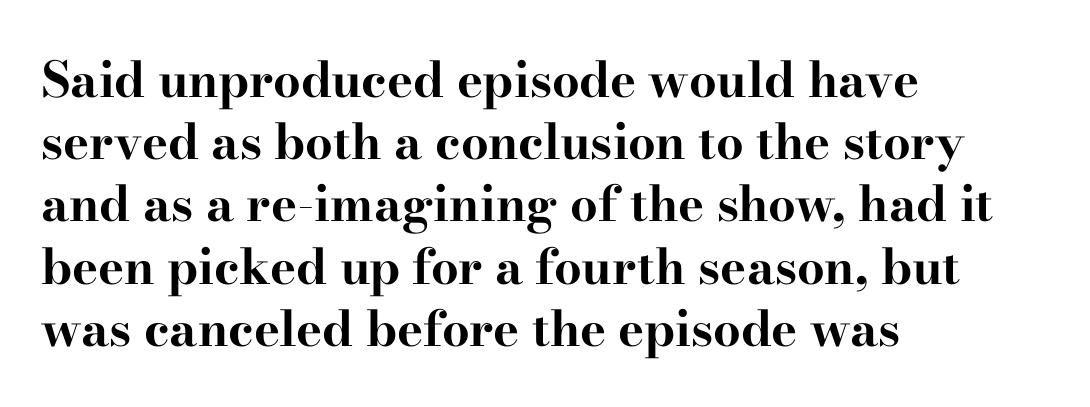
{"serif": "yes", "italic": "no", "bold": "yes", "weight": "bold", "width": "wide", "stroke_contrast": "high", "x_height": "small", "monospaced": "no", "underline": "no", "align": "left", "line_spacing": "normal", "line_spacing_ratio": 1.27, "letter_spacing": "normal", "letter_spacing_em": 0.0, "glyph_px": 49}
